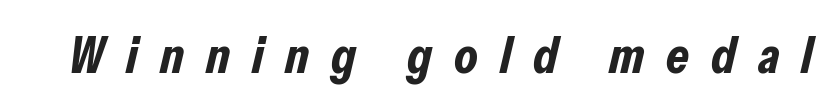
The image shows 52 px bold, condensed type, italic (leaning right); set unusually wide letter spacing (+0.42 em), not underlined; low stroke contrast and a medium x-height.
